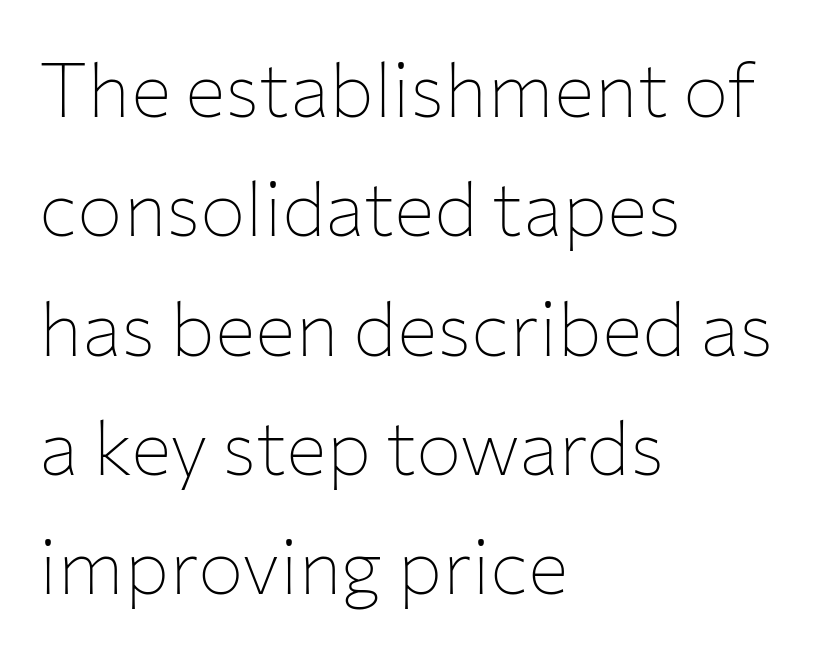
The image shows 76 px thin sans-serif type, upright; set left-aligned, normal line spacing (1.57x), normal letter spacing, not underlined; low stroke contrast and a medium x-height.
